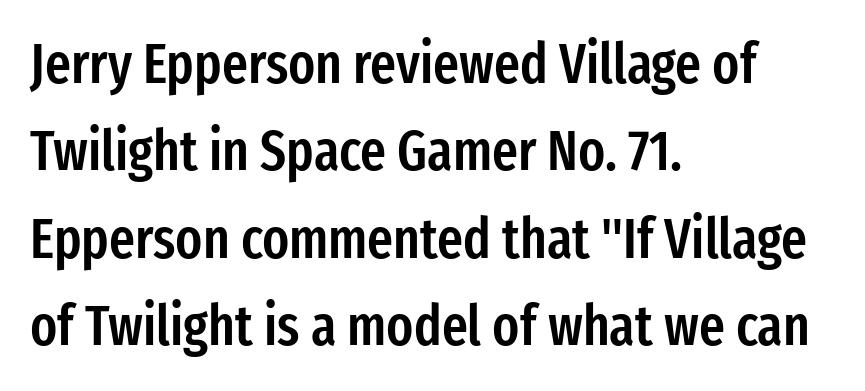
{"serif": "no", "italic": "no", "bold": "semi", "weight": "semibold", "width": "condensed", "stroke_contrast": "low", "x_height": "medium", "monospaced": "no", "underline": "no", "align": "left", "line_spacing": "normal", "line_spacing_ratio": 1.56, "letter_spacing": "normal", "letter_spacing_em": 0.0, "glyph_px": 56}
